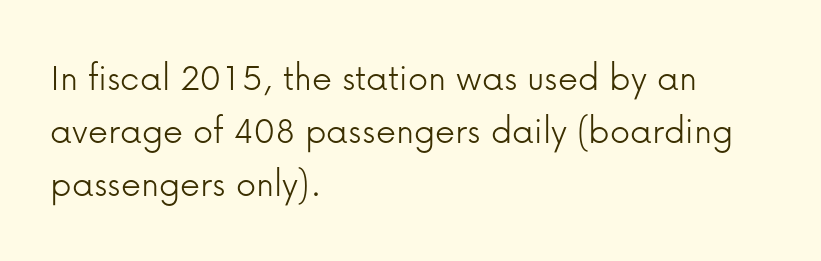
Nothing sits at the stroke ends, so this counts as sans-serif. Nothing unusual about the tracking: characters are spaced as the font intends. The gap between lines stays unmarked. The leading is moderate, giving the passage an even texture.
